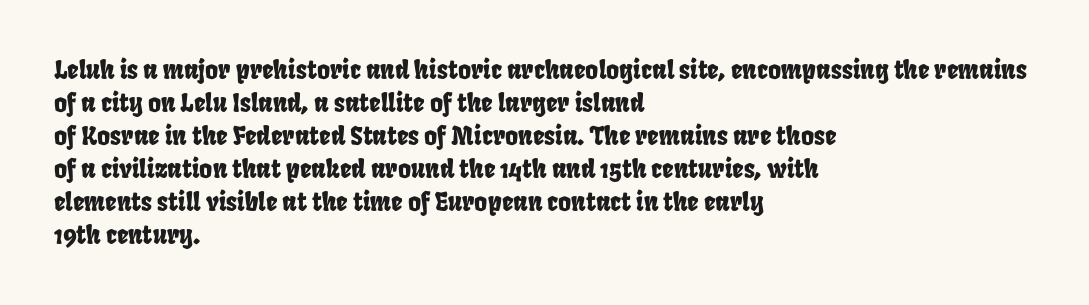
{"underline": "no", "align": "left", "line_spacing": "normal", "line_spacing_ratio": 1.32, "letter_spacing": "normal", "letter_spacing_em": 0.0, "glyph_px": 25}
